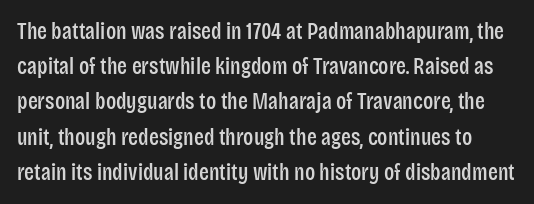
Q: Is the text italic (slanted)? A: No, it is upright.
Q: Is the text underlined? A: No.
Q: Is the spacing between letters normal or unusually wide? A: Normal.
Q: Is the spacing between lines tight, normal or loose? A: Normal.
